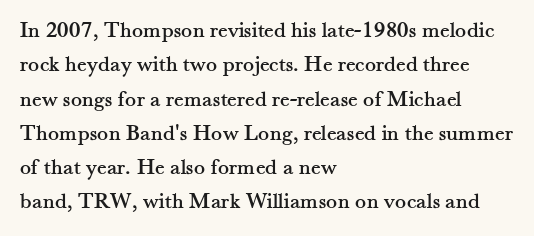
{"italic": "no", "underline": "no", "align": "left", "line_spacing": "normal", "line_spacing_ratio": 1.49, "letter_spacing": "normal", "letter_spacing_em": 0.0, "glyph_px": 23}
